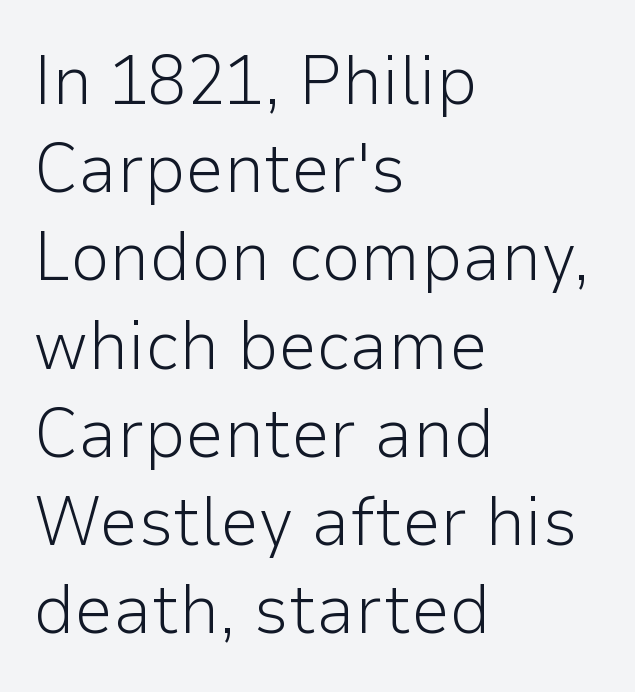
{"serif": "no", "italic": "no", "bold": "no", "weight": "light", "width": "normal", "stroke_contrast": "low", "x_height": "medium", "monospaced": "no", "underline": "no", "align": "left", "line_spacing": "normal", "line_spacing_ratio": 1.26, "letter_spacing": "normal", "letter_spacing_em": 0.0, "glyph_px": 70}
